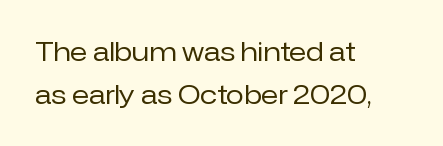
No letter is thick-stroked: the sample isn't bold. The specimen reads as upright at a glance. Compared with typical paragraphs, the rows here are spaced about the same. This rendering uses left alignment, leaving the right contour irregular. This rendering features lettering with no underline. In terms of letterspacing, this is plain default setting.
